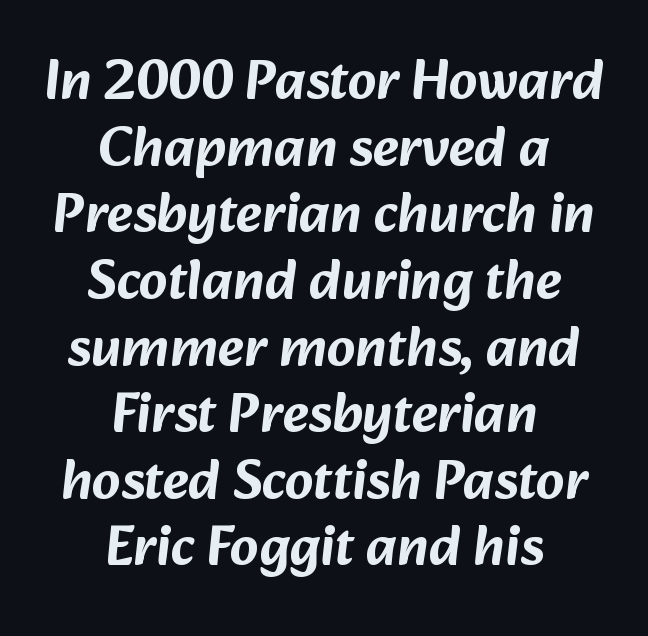
The image shows 56 px sans-serif type; set centered, line spacing 1.19x, normal letter spacing, not underlined; low stroke contrast and a medium x-height.
